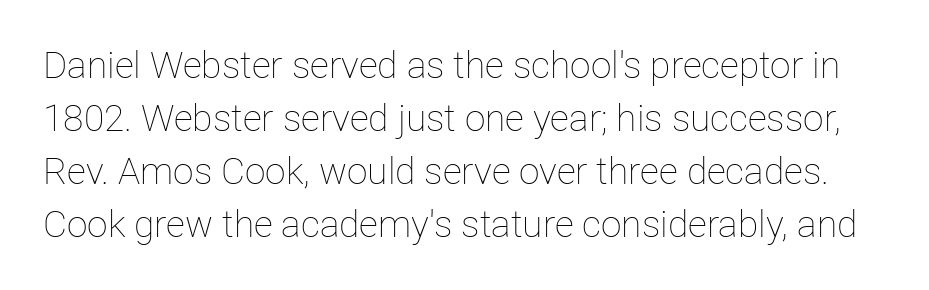
{"italic": "no", "bold": "no", "weight": "thin", "width": "normal", "stroke_contrast": "low", "x_height": "medium", "monospaced": "no", "underline": "no", "line_spacing": "normal", "line_spacing_ratio": 1.43, "letter_spacing": "normal", "letter_spacing_em": 0.0, "glyph_px": 37}
